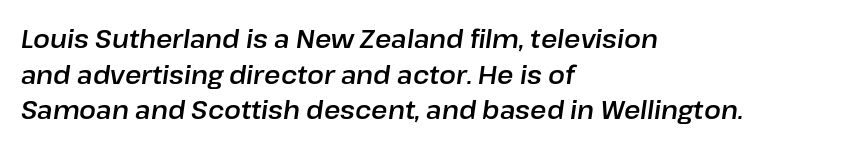
Q: Is the text italic (slanted)? A: Yes, it leans right by about 8 degrees.
Q: Is the text underlined? A: No.
Q: How is the paragraph aligned? A: Left-aligned.
Q: Is the spacing between letters normal or unusually wide? A: Normal.
Q: Is the spacing between lines tight, normal or loose? A: Normal.
